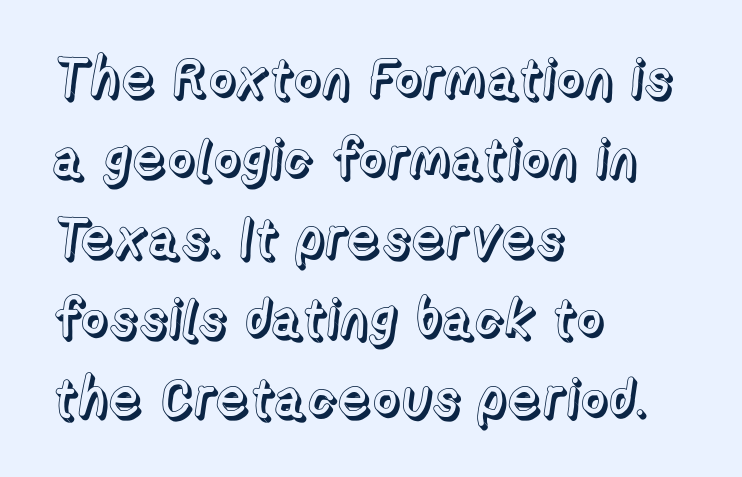
The image shows 54 px text type; set left-aligned, normal line spacing (1.48x), normal letter spacing, not underlined; a medium x-height.
